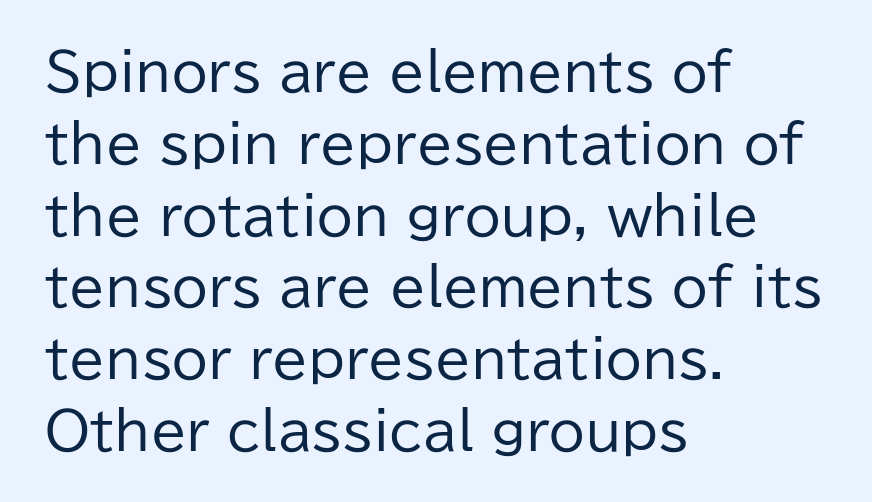
{"serif": "no", "italic": "no", "bold": "no", "weight": "regular", "width": "normal", "stroke_contrast": "low", "x_height": "medium", "monospaced": "no", "underline": "no", "align": "left", "line_spacing": "normal", "line_spacing_ratio": 1.38, "letter_spacing": "normal", "letter_spacing_em": 0.0, "glyph_px": 52}
